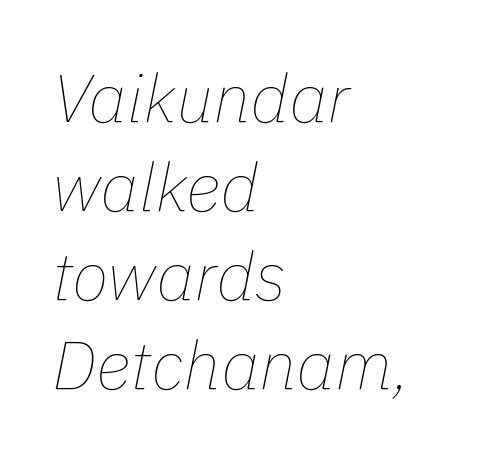
Q: Is the text bold? A: No.
Q: Is the text italic (slanted)? A: Yes, it leans right by about 11 degrees.
Q: Is the text underlined? A: No.
Q: How is the paragraph aligned? A: Left-aligned.
Q: Is the spacing between letters normal or unusually wide? A: Normal.
Q: Is the spacing between lines tight, normal or loose? A: Normal.
Q: Width (condensed, normal, or wide)? A: Normal.
Q: Stroke contrast? A: Low.
Q: x-height? A: Medium.
Q: Monospaced? A: No.
